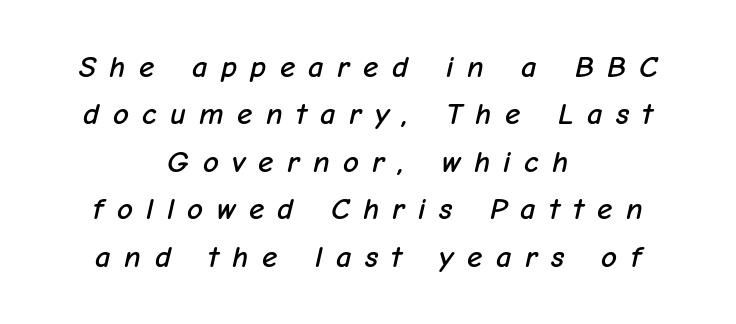
Q: Is the text italic (slanted)? A: Yes, it leans right by about 12 degrees.
Q: Is the text underlined? A: No.
Q: How is the paragraph aligned? A: Centered.
Q: Is the spacing between letters normal or unusually wide? A: Unusually wide.
Q: Is the spacing between lines tight, normal or loose? A: Normal.
Q: Width (condensed, normal, or wide)? A: Normal.
Q: Stroke contrast? A: Low.
Q: x-height? A: Medium.
Q: Monospaced? A: No.
